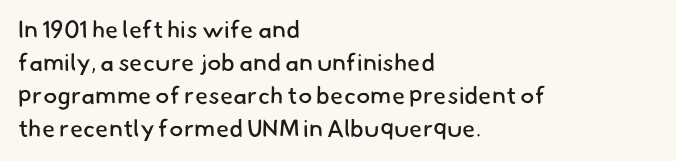
The image shows 24 px text type; set left-aligned, normal line spacing (1.38x), normal letter spacing, not underlined.
